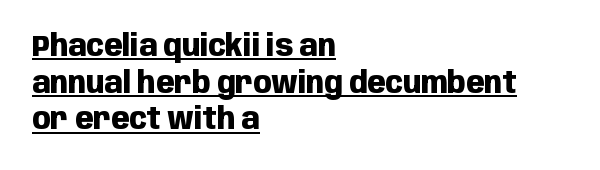
{"serif": "no", "italic": "no", "bold": "yes", "weight": "heavy", "width": "condensed", "stroke_contrast": "low", "x_height": "large", "monospaced": "no", "underline": "yes", "align": "left", "line_spacing_ratio": 1.22, "letter_spacing": "normal", "letter_spacing_em": 0.0, "glyph_px": 30}
